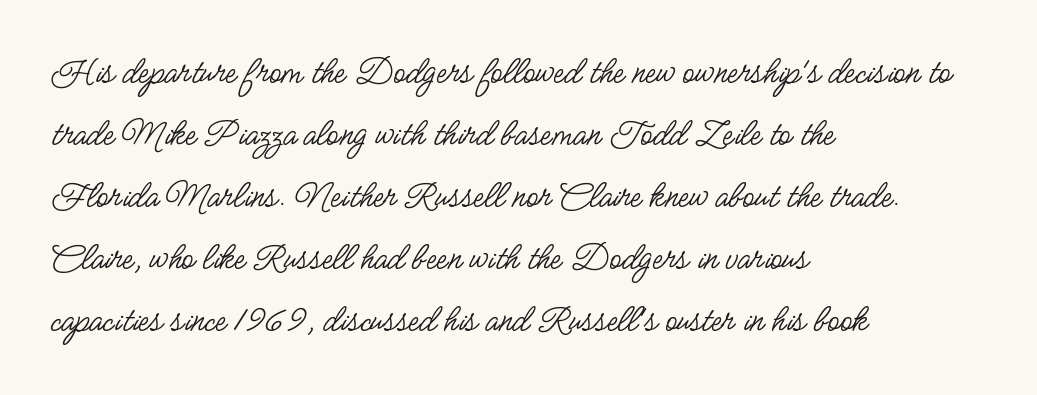
The image shows 39 px regular-weight, condensed sans-serif type; set left-aligned, normal line spacing (1.59x), normal letter spacing, not underlined; low stroke contrast and a small x-height.
